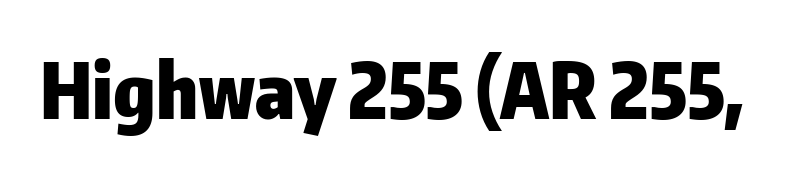
The image shows 76 px heavy sans-serif type, upright; set normal letter spacing, not underlined; low stroke contrast and a medium x-height.
